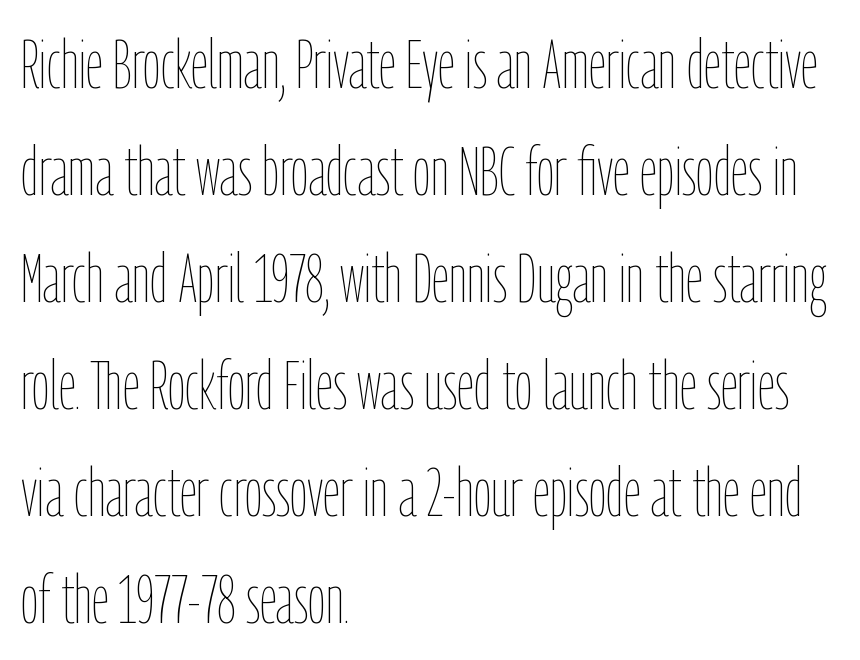
{"italic": "no", "bold": "no", "weight": "thin", "width": "condensed", "stroke_contrast": "low", "x_height": "medium", "monospaced": "no", "underline": "no", "align": "left", "line_spacing": "normal", "line_spacing_ratio": 1.55, "letter_spacing": "normal", "letter_spacing_em": 0.0, "glyph_px": 69}
